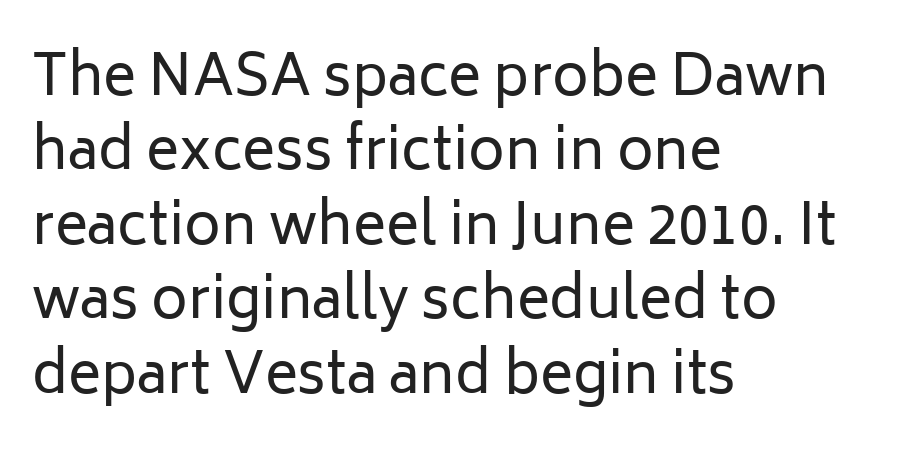
{"serif": "no", "italic": "no", "bold": "no", "weight": "regular", "width": "normal", "stroke_contrast": "low", "x_height": "medium", "monospaced": "no", "underline": "no", "align": "left", "line_spacing": "normal", "line_spacing_ratio": 1.33, "letter_spacing": "normal", "letter_spacing_em": 0.0, "glyph_px": 56}
